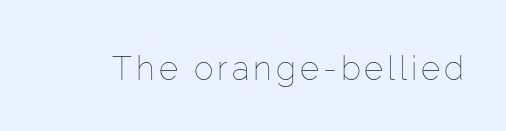
Q: Is the text bold? A: No.
Q: Is the text italic (slanted)? A: No, it is upright.
Q: Is the text underlined? A: No.
Q: Width (condensed, normal, or wide)? A: Normal.
Q: Stroke contrast? A: Low.
Q: x-height? A: Medium.
Q: Monospaced? A: No.
